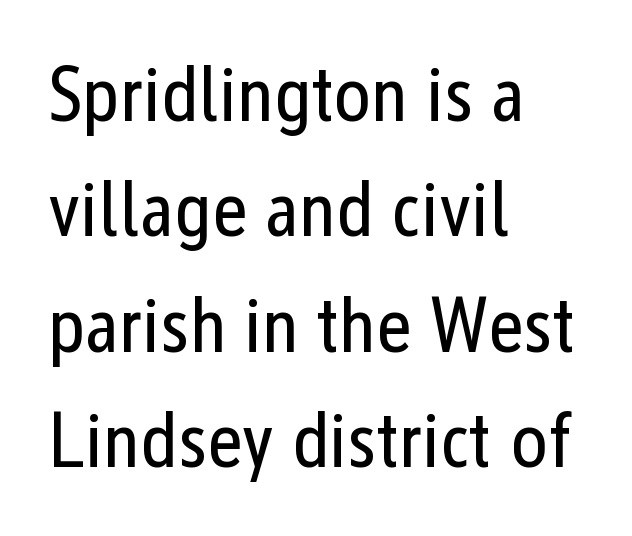
{"serif": "no", "italic": "no", "bold": "no", "weight": "regular", "width": "condensed", "stroke_contrast": "low", "x_height": "medium", "monospaced": "no", "underline": "no", "align": "left", "line_spacing": "normal", "line_spacing_ratio": 1.48, "letter_spacing": "normal", "letter_spacing_em": 0.0, "glyph_px": 78}
